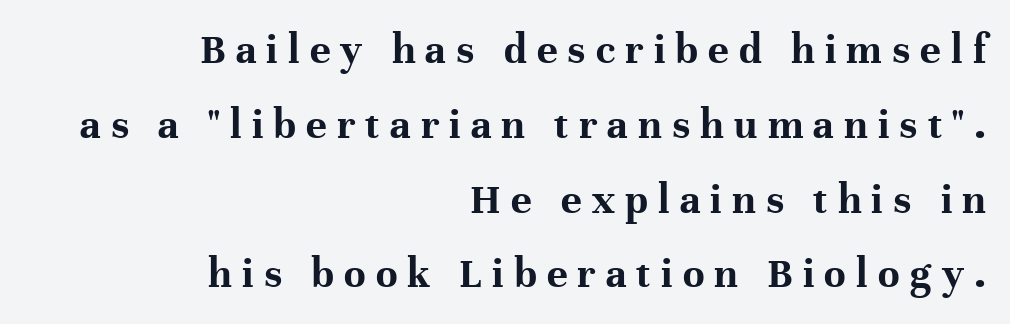
Q: Is the text bold? A: Yes.
Q: Is the text italic (slanted)? A: No, it is upright.
Q: Is the typeface a serif or a sans-serif typeface? A: Serif.
Q: Is the text underlined? A: No.
Q: How is the paragraph aligned? A: Right-aligned.
Q: Is the spacing between letters normal or unusually wide? A: Unusually wide.
Q: Is the spacing between lines tight, normal or loose? A: Normal.
Q: Width (condensed, normal, or wide)? A: Normal.
Q: Stroke contrast? A: High.
Q: x-height? A: Medium.
Q: Monospaced? A: No.
